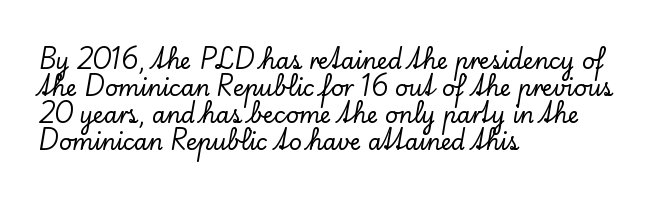
The image shows 22 px text type; set left-aligned, line spacing 1.23x, normal letter spacing, not underlined.
